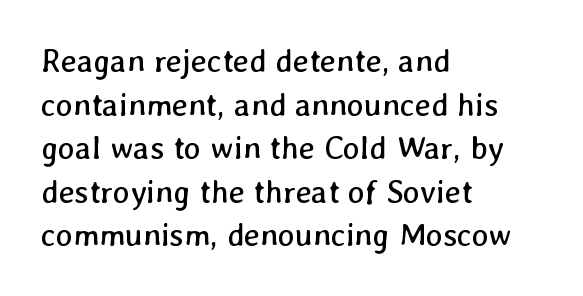
Character widths vary here, with narrow letters taking less room than wide ones. The strokes carry an ordinary text weight at most. Left-aligned paragraph, ragged on the right. The gap between lines stays unmarked. In terms of letterspacing, this is plain default setting.
